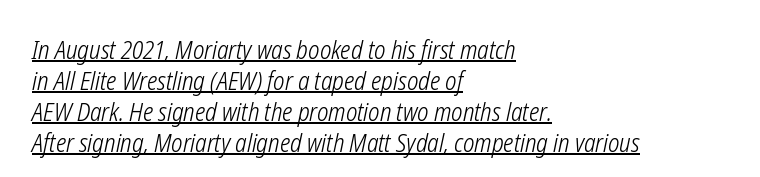
No extra tracking has been applied to these lines. The weight tops out at a normal text grade. The glyphs look as if they've been sheared to an angle. The rendering uses the underline text-decoration.
